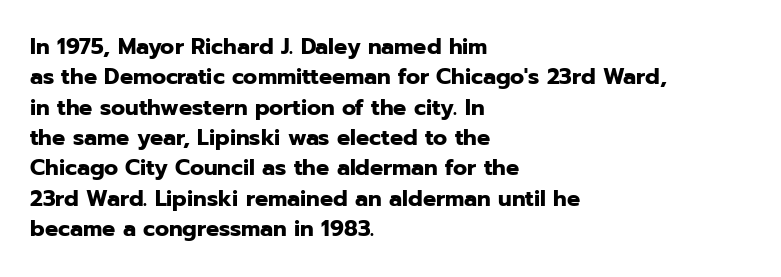
{"italic": "no", "bold": "yes", "underline": "no", "align": "left", "line_spacing": "normal", "line_spacing_ratio": 1.38, "letter_spacing": "normal", "letter_spacing_em": 0.0, "glyph_px": 22}
